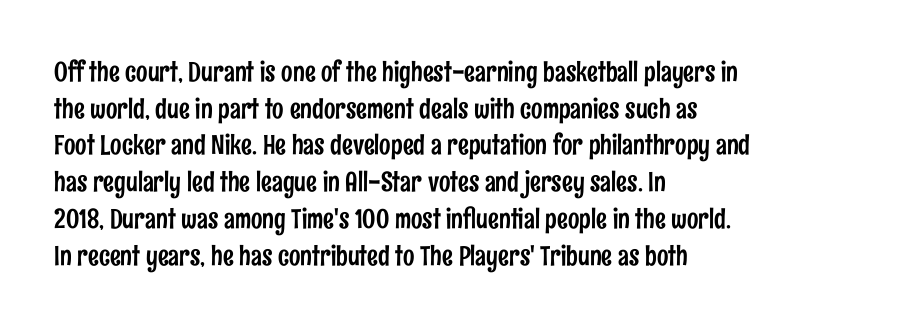
{"italic": "no", "underline": "no", "align": "left", "line_spacing": "normal", "line_spacing_ratio": 1.36, "letter_spacing": "normal", "letter_spacing_em": 0.0, "glyph_px": 27}
